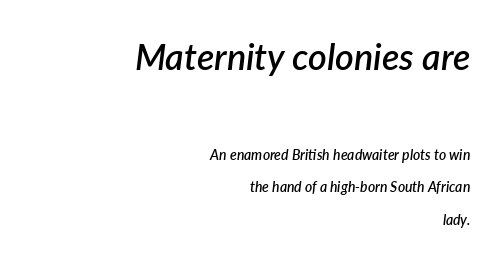
Q: Is the text bold? A: Semi-bold.
Q: Is the text italic (slanted)? A: Yes, it leans right by about 7 degrees.
Q: Is the text underlined? A: No.
Q: How is the paragraph aligned? A: Right-aligned.
Q: Is the spacing between letters normal or unusually wide? A: Normal.
Q: Is the spacing between lines tight, normal or loose? A: Loose.
Q: Which block of text is set in a larger size, the first (top) or the second (bottom)? A: The first (top) one.
Q: Width (condensed, normal, or wide)? A: Normal.
Q: Stroke contrast? A: Low.
Q: x-height? A: Medium.
Q: Monospaced? A: No.
